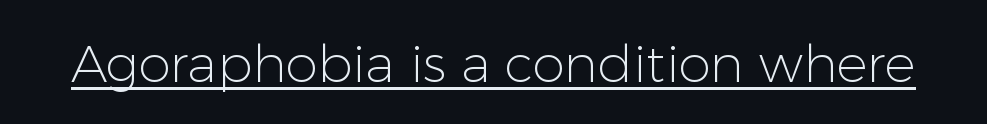
The image shows 52 px light sans-serif type, upright; set normal letter spacing, underlined; low stroke contrast and a medium x-height.
